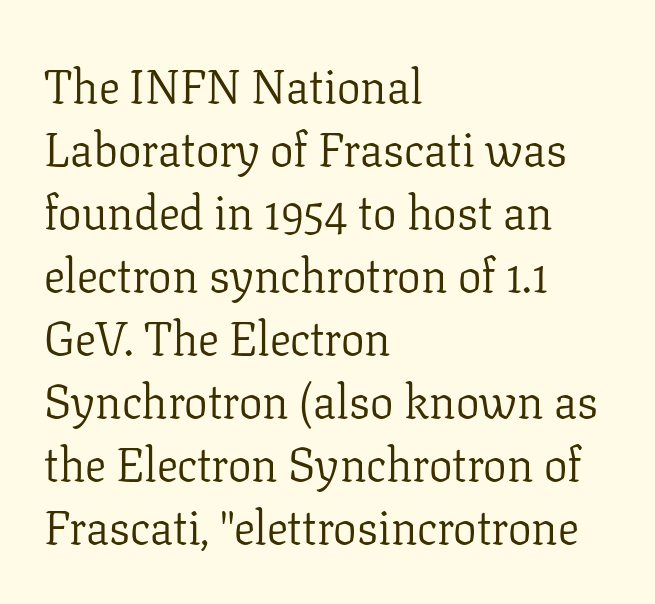
{"serif": "yes", "italic": "no", "bold": "no", "weight": "light", "width": "normal", "stroke_contrast": "low", "x_height": "medium", "monospaced": "no", "underline": "no", "align": "left", "line_spacing": "normal", "line_spacing_ratio": 1.34, "letter_spacing": "normal", "letter_spacing_em": 0.0, "glyph_px": 47}
